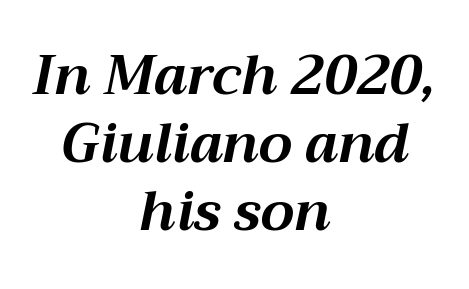
Reading down the column, the eye jumps a familiar distance to each next line. This sample has the flowing, uneven cadence of proportional lettering. Casual observation: everything's sitting right in the middle. Emphasis by weight is at full strength: bold.
